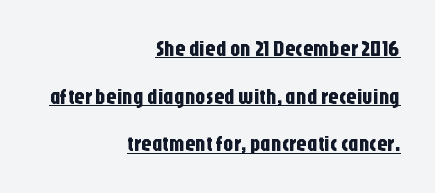
Q: Is the text italic (slanted)? A: No, it is upright.
Q: Is the text underlined? A: Yes.
Q: How is the paragraph aligned? A: Right-aligned.
Q: Is the spacing between letters normal or unusually wide? A: Normal.
Q: Is the spacing between lines tight, normal or loose? A: Loose.
